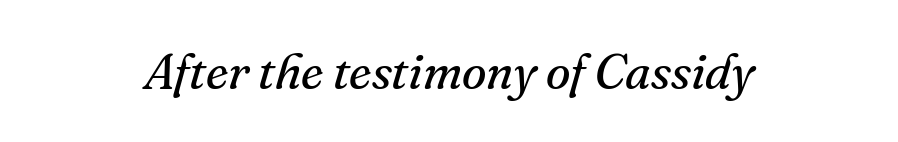
{"serif": "yes", "italic": "yes", "lean": "right", "slant_degrees": 16, "bold": "no", "weight": "regular", "width": "normal", "stroke_contrast": "medium", "x_height": "small", "monospaced": "no", "underline": "no", "align": "center", "letter_spacing": "normal", "letter_spacing_em": 0.0, "glyph_px": 50}
